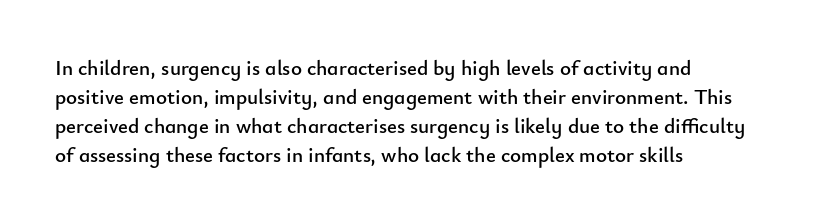
Does the leading feel generous? No, just average. Nobody touched the tracking dial on this one. This is the regular roman posture of the typeface. Visually the block forms a straight wall on the left and a jagged coastline on the right.
